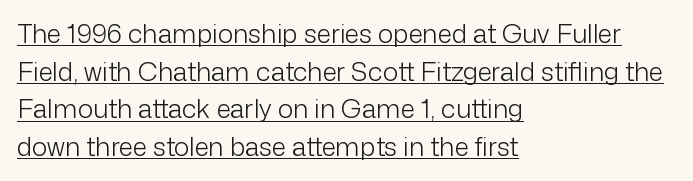
The image shows 26 px text type, upright; set left-aligned, normal line spacing (1.45x), normal letter spacing, underlined.
